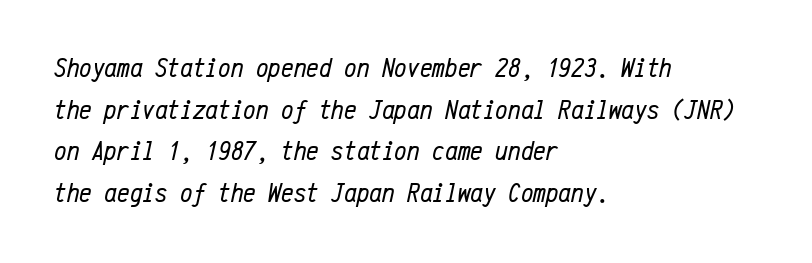
Check under the words: just untouched page. All the whitespace from short lines collects on the right. Is this a heavy cut? Hardly; it is regular or lighter. The rendering uses typewriter-style spacing with identical character cells. Slant detected: the letters are inclined.
